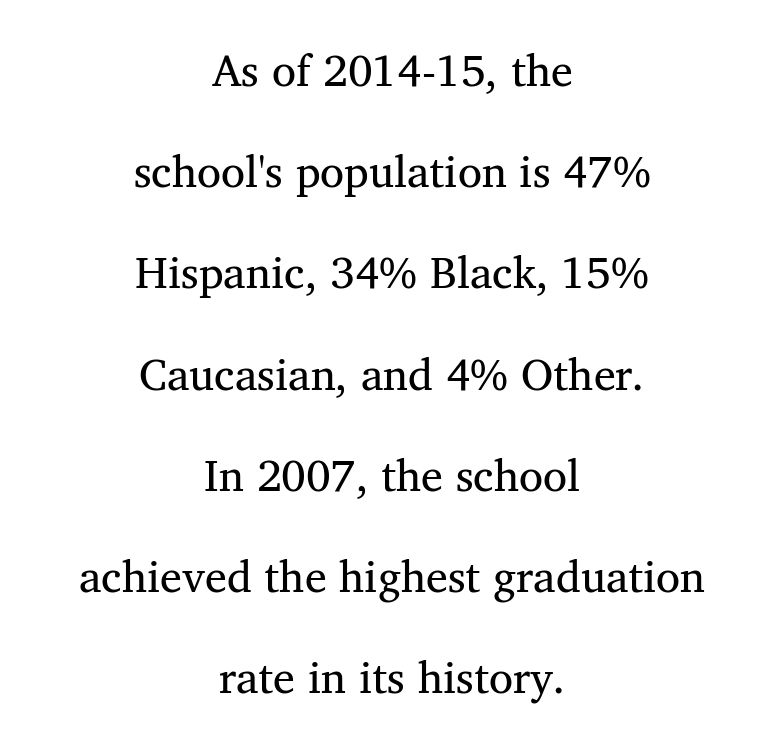
The image shows 44 px regular-weight serif type, upright; set centered, loose line spacing (2.3x), normal letter spacing, not underlined; medium stroke contrast and a medium x-height.
